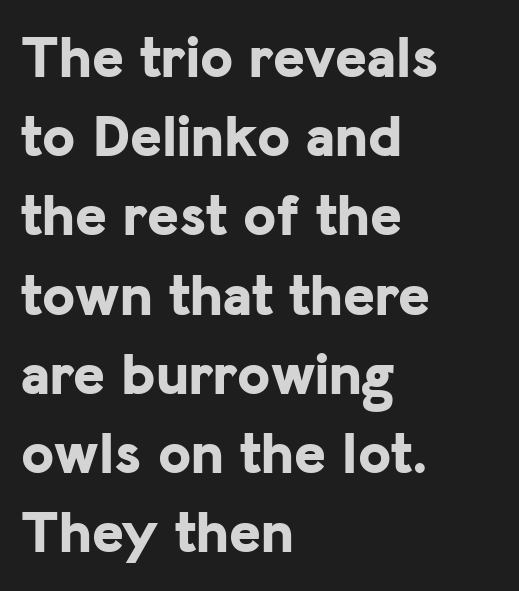
{"serif": "no", "italic": "no", "bold": "yes", "weight": "bold", "width": "normal", "stroke_contrast": "low", "x_height": "medium", "monospaced": "no", "underline": "no", "align": "left", "line_spacing": "normal", "line_spacing_ratio": 1.32, "letter_spacing": "normal", "letter_spacing_em": 0.0, "glyph_px": 60}
